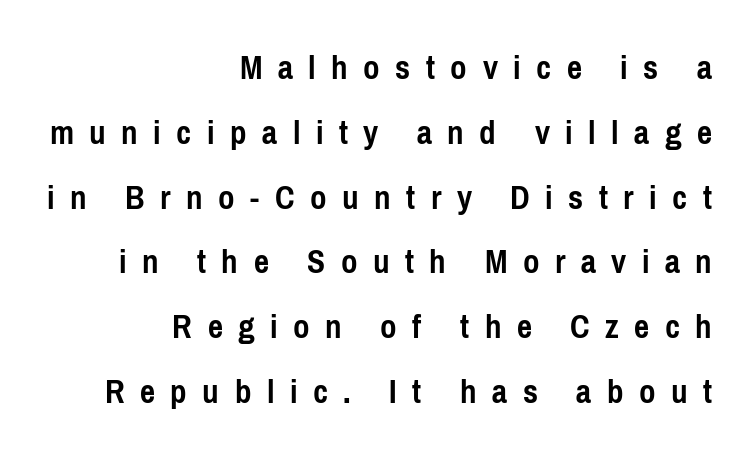
The image shows 36 px semibold, condensed sans-serif type, upright; set right-aligned, line spacing 1.8x, unusually wide letter spacing (+0.43 em), not underlined; low stroke contrast and a medium x-height.
